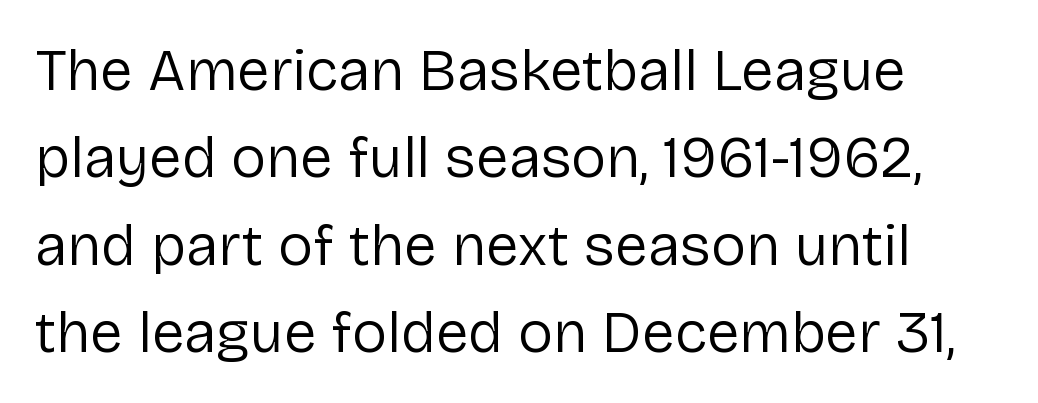
The image shows 59 px regular-weight sans-serif type, upright; set left-aligned, normal line spacing (1.48x), normal letter spacing, not underlined; low stroke contrast and a medium x-height.
